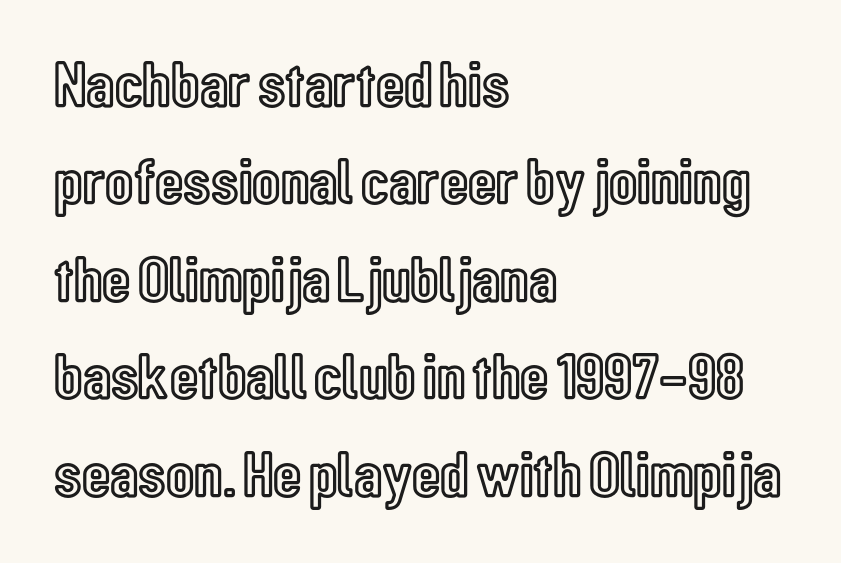
{"italic": "no", "width": "condensed", "x_height": "medium", "monospaced": "no", "underline": "no", "align": "left", "line_spacing": "normal", "line_spacing_ratio": 1.5, "letter_spacing": "normal", "letter_spacing_em": 0.0, "glyph_px": 65}
